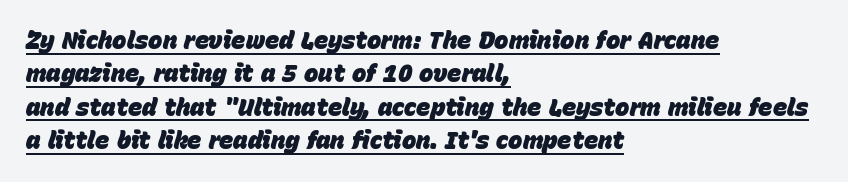
{"italic": "yes", "lean": "right", "slant_degrees": 15, "bold": "yes", "underline": "yes", "align": "left", "line_spacing": "normal", "line_spacing_ratio": 1.39, "letter_spacing": "normal", "letter_spacing_em": 0.0, "glyph_px": 24}
